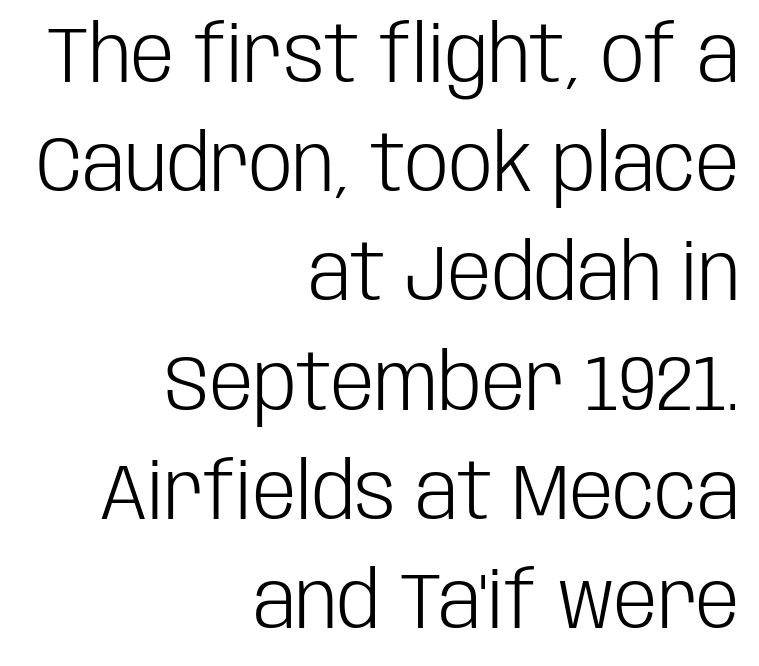
The passage shown is not bold in any degree. Decoration check: the copy has no underline. Honestly, the row spacing looks completely unremarkable. Check where the strokes stop: nothing finishes them off — pure sans. The type is set solid horizontally, with unmodified tracking. This sample is right-justified, so line beginnings fall wherever the words allow.
